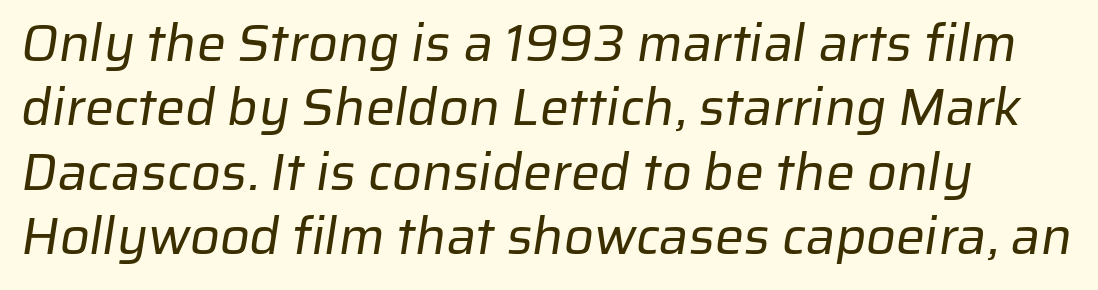
The rendering keeps characters at their native spacing. Serif or sans? Sans — the stroke terminals are bare. A typesetter would call this proportional, since set widths differ per character. Stroke mass is kept to a normal reading level or below.
